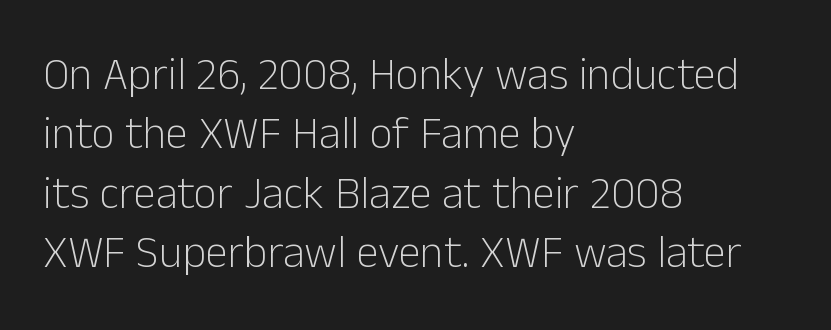
The image shows 45 px light sans-serif type, upright; set left-aligned, normal line spacing (1.32x), normal letter spacing, not underlined; low stroke contrast and a medium x-height.
